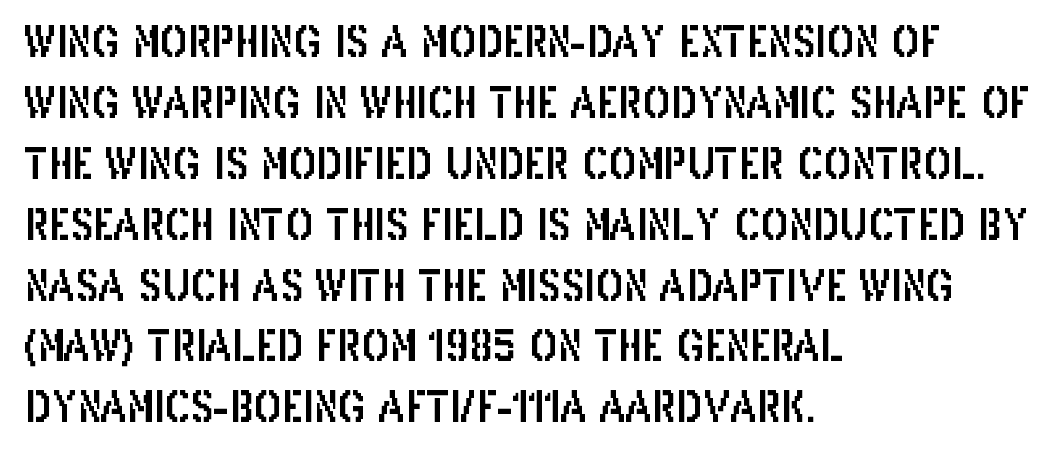
Q: Is the text italic (slanted)? A: No, it is upright.
Q: Is the typeface a serif or a sans-serif typeface? A: Sans-serif.
Q: Is the text underlined? A: No.
Q: How is the paragraph aligned? A: Left-aligned.
Q: Is the spacing between letters normal or unusually wide? A: Normal.
Q: Is the spacing between lines tight, normal or loose? A: Normal.
Q: Width (condensed, normal, or wide)? A: Condensed.
Q: Stroke contrast? A: Low.
Q: x-height? A: Large.
Q: Monospaced? A: No.
